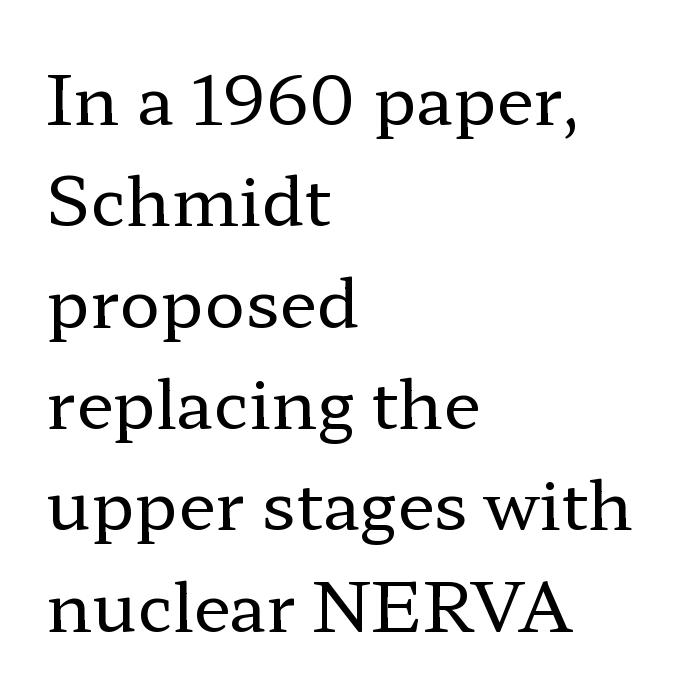
The image shows 68 px regular-weight, wide serif type, upright; set left-aligned, normal line spacing (1.49x), normal letter spacing, not underlined; low stroke contrast and a medium x-height.
